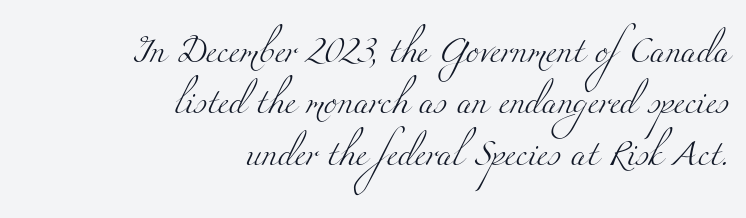
The image shows 25 px text type; set right-aligned, loose line spacing (2.06x), normal letter spacing, not underlined.
